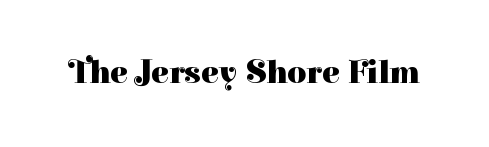
Q: Is the text bold? A: Yes.
Q: Is the text italic (slanted)? A: No, it is upright.
Q: Is the typeface a serif or a sans-serif typeface? A: Serif.
Q: Is the text underlined? A: No.
Q: Is the spacing between letters normal or unusually wide? A: Normal.
Q: Width (condensed, normal, or wide)? A: Normal.
Q: Stroke contrast? A: High.
Q: x-height? A: Medium.
Q: Monospaced? A: No.
